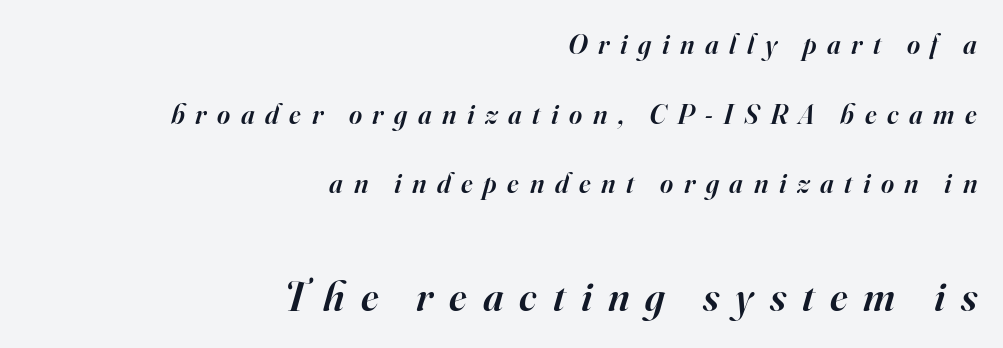
{"serif": "yes", "italic": "yes", "lean": "right", "slant_degrees": 16, "bold": "semi", "weight": "semibold", "width": "normal", "stroke_contrast": "high", "x_height": "small", "monospaced": "no", "underline": "no", "align": "right", "line_spacing": "loose", "line_spacing_ratio": 2.49, "letter_spacing": "wide", "letter_spacing_em": 0.38, "larger_block": "second", "size_ratio": 1.5, "glyph_px": 42}
